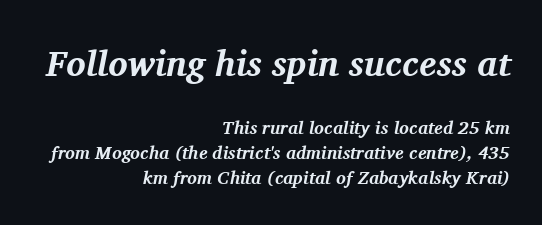
Reading down the block, your eye finds every line finishing at a fixed right position. The composition opens big and finishes small. The face used here is rendered with its standard letterfit. This sample has the flowing, uneven cadence of proportional lettering.
